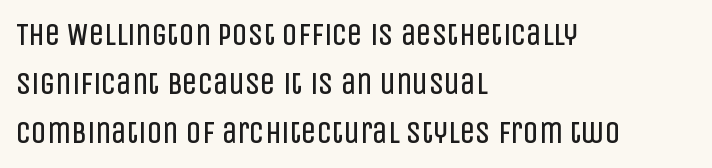
The specimen omits any rule beneath the text block's lines. Upright lettering throughout. You could not count columns in this text — the font is proportionally spaced. Serifs: no, the terminals of the letterforms are clean. Heaviness? Minimal to ordinary, like unemphasized prose.
